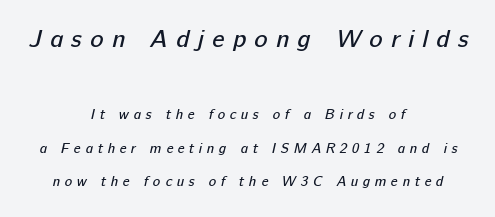
{"bold": "no", "underline": "no", "align": "center", "line_spacing": "loose", "line_spacing_ratio": 2.4, "letter_spacing": "wide", "letter_spacing_em": 0.33, "larger_block": "first", "size_ratio": 1.79, "glyph_px": 25}
